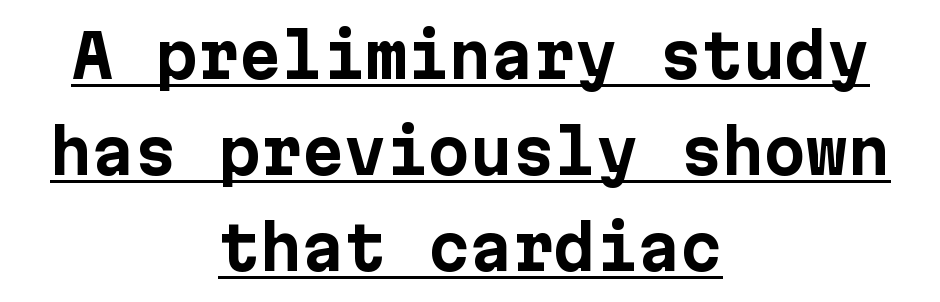
The image shows 60 px bold sans-serif type, upright; set centered, normal line spacing (1.6x), normal letter spacing, underlined; low stroke contrast and a medium x-height.
